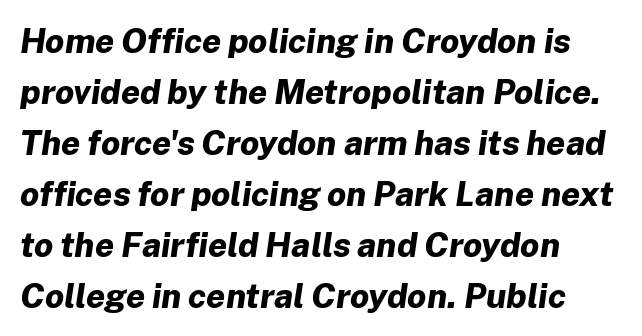
Italic? Definitely — the glyphs are oblique. A normal amount of white space separates one row of letters from the next. Line starts are locked; line ends wander. As a designer I'd log this as weight 700, bold. Do the characters align in a grid? No, the font is proportional.
